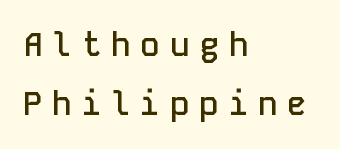
The rag falls on the right side of this text block. Each letter, wide or thin by design, is forced into the same width here. The glyphs in this specimen are sans serif. Quick note: underline off. Every stem runs plumb, perpendicular to the baseline. Between one letter and the next there's a generous, obvious gap.
